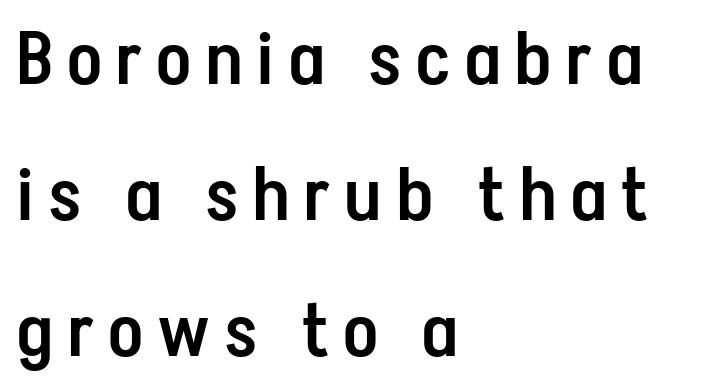
Q: Is the text bold? A: Semi-bold.
Q: Is the text italic (slanted)? A: No, it is upright.
Q: Is the typeface a serif or a sans-serif typeface? A: Sans-serif.
Q: Is the text underlined? A: No.
Q: How is the paragraph aligned? A: Left-aligned.
Q: Is the spacing between letters normal or unusually wide? A: Unusually wide.
Q: Width (condensed, normal, or wide)? A: Condensed.
Q: Stroke contrast? A: Low.
Q: x-height? A: Medium.
Q: Monospaced? A: No.
